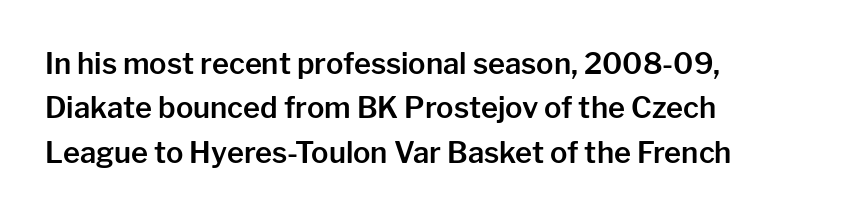
Q: Is the text italic (slanted)? A: No, it is upright.
Q: Is the typeface a serif or a sans-serif typeface? A: Sans-serif.
Q: Is the text underlined? A: No.
Q: How is the paragraph aligned? A: Left-aligned.
Q: Is the spacing between letters normal or unusually wide? A: Normal.
Q: Is the spacing between lines tight, normal or loose? A: Normal.
Q: Width (condensed, normal, or wide)? A: Normal.
Q: Stroke contrast? A: Low.
Q: x-height? A: Medium.
Q: Monospaced? A: No.
